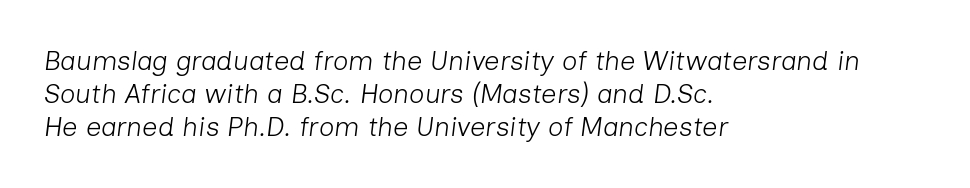
{"italic": "yes", "lean": "right", "slant_degrees": 7, "bold": "no", "underline": "no", "align": "left", "line_spacing_ratio": 1.23, "letter_spacing": "normal", "letter_spacing_em": 0.0, "glyph_px": 27}
